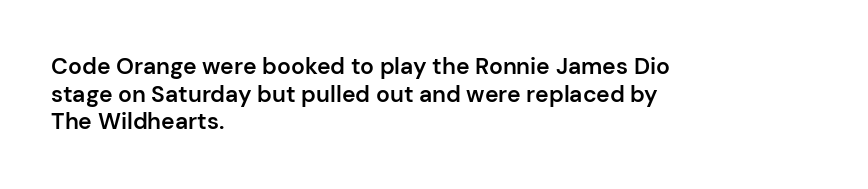
{"italic": "no", "bold": "semi", "underline": "no", "align": "left", "line_spacing_ratio": 1.2, "letter_spacing": "normal", "letter_spacing_em": 0.0, "glyph_px": 23}
